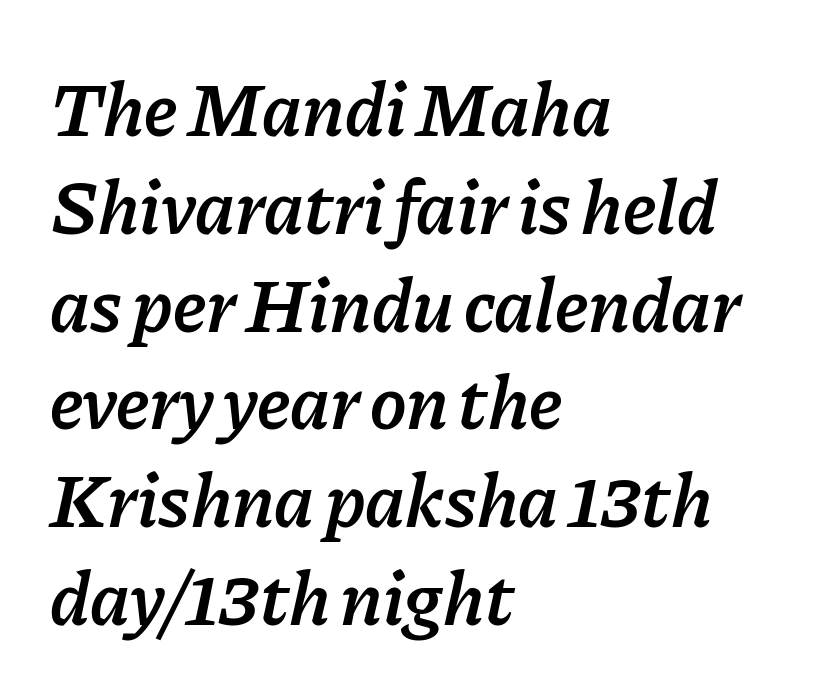
Emphasis-style slanted type is in use. Does extra space separate the letters? No, they use regular spacing. Interline gaps are of average width in this sample. Left-aligned paragraph, ragged on the right.
